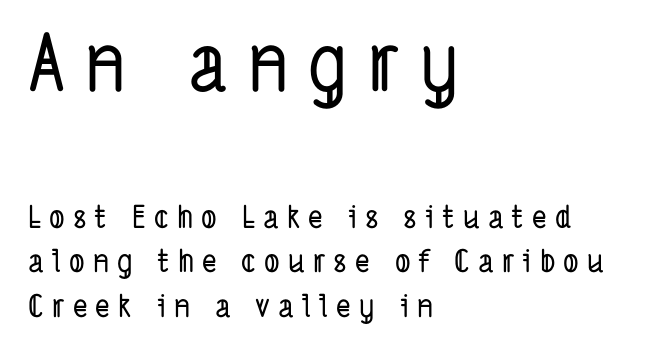
{"serif": "no", "width": "condensed", "stroke_contrast": "low", "x_height": "medium", "monospaced": "no", "underline": "no", "align": "left", "line_spacing": "normal", "line_spacing_ratio": 1.44, "letter_spacing": "wide", "letter_spacing_em": 0.26, "larger_block": "first", "size_ratio": 2.52, "glyph_px": 78}
